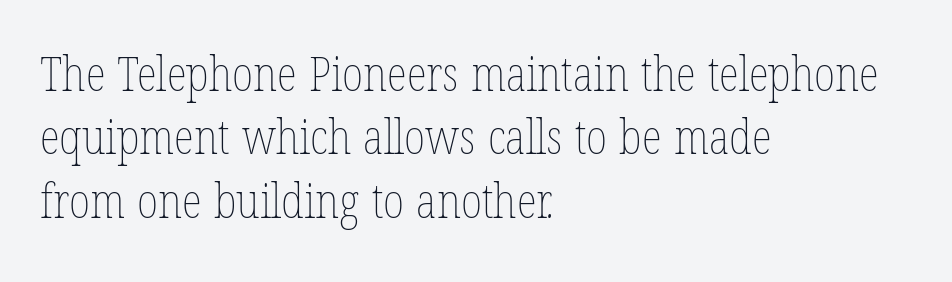
{"bold": "no", "weight": "thin", "width": "condensed", "stroke_contrast": "low", "x_height": "medium", "monospaced": "no", "underline": "no", "align": "left", "line_spacing": "normal", "line_spacing_ratio": 1.35, "letter_spacing": "normal", "letter_spacing_em": 0.0, "glyph_px": 47}
